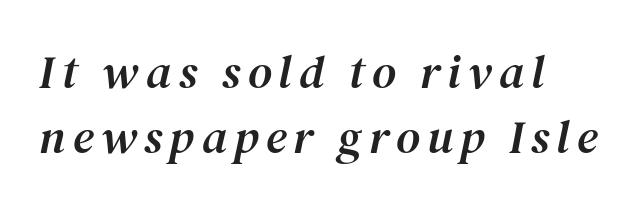
Yep, those are serifs on the letters. Decoration check: the copy has no underline. All the whitespace from short lines collects on the right. These lines were composed using italics. This sample has the flowing, uneven cadence of proportional lettering. The rows are spaced the way most documents space them.
